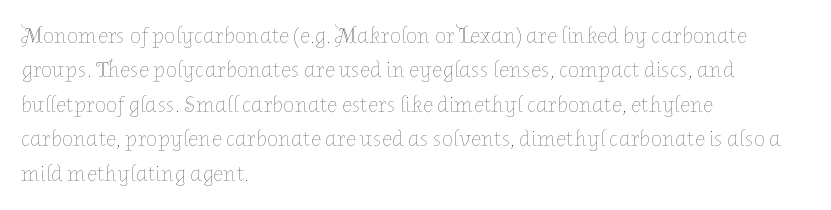
The image shows 23 px text type, upright; set left-aligned, normal line spacing (1.5x), normal letter spacing, not underlined.
